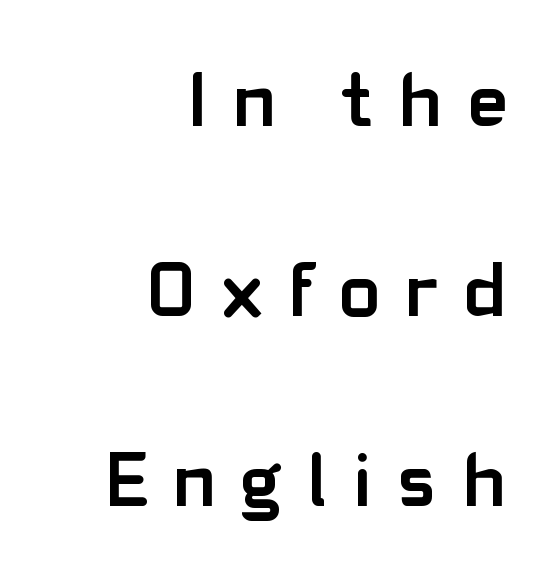
Q: Is the text bold? A: Yes.
Q: Is the text italic (slanted)? A: No, it is upright.
Q: Is the typeface a serif or a sans-serif typeface? A: Sans-serif.
Q: Is the text underlined? A: No.
Q: How is the paragraph aligned? A: Right-aligned.
Q: Is the spacing between letters normal or unusually wide? A: Unusually wide.
Q: Is the spacing between lines tight, normal or loose? A: Loose.
Q: Width (condensed, normal, or wide)? A: Normal.
Q: Stroke contrast? A: Low.
Q: x-height? A: Medium.
Q: Monospaced? A: No.
